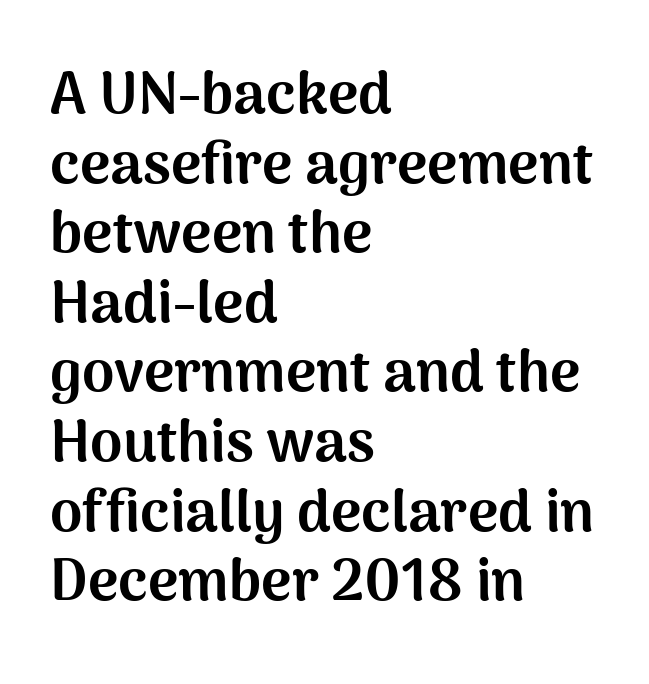
{"serif": "no", "italic": "no", "bold": "yes", "weight": "bold", "width": "normal", "stroke_contrast": "medium", "x_height": "medium", "monospaced": "no", "underline": "no", "align": "left", "line_spacing_ratio": 1.2, "letter_spacing": "normal", "letter_spacing_em": 0.0, "glyph_px": 58}
